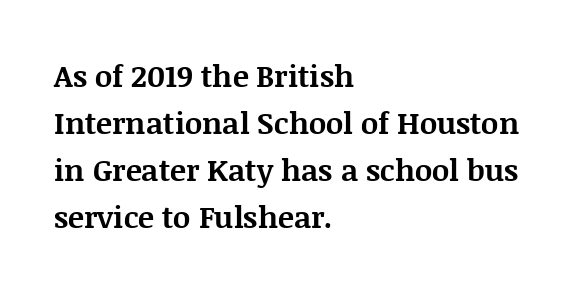
Q: Is the text bold? A: Yes.
Q: Is the text italic (slanted)? A: No, it is upright.
Q: Is the typeface a serif or a sans-serif typeface? A: Serif.
Q: Is the text underlined? A: No.
Q: How is the paragraph aligned? A: Left-aligned.
Q: Is the spacing between letters normal or unusually wide? A: Normal.
Q: Is the spacing between lines tight, normal or loose? A: Normal.
Q: Width (condensed, normal, or wide)? A: Normal.
Q: Stroke contrast? A: Medium.
Q: x-height? A: Large.
Q: Monospaced? A: No.
